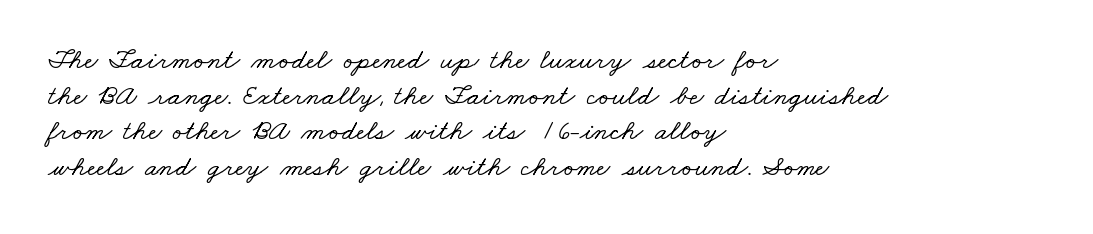
The image shows 29 px wide serif type; set left-aligned, line spacing 1.23x, normal letter spacing, not underlined; low stroke contrast and a small x-height.
